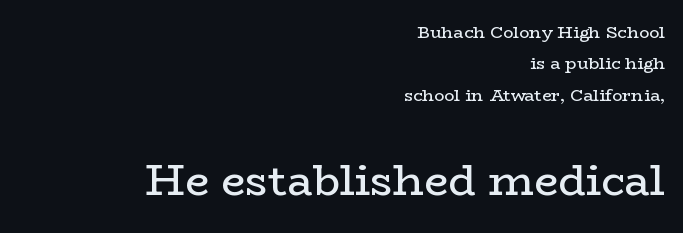
The image shows 43 px regular-weight, wide serif type, upright; set right-aligned, line spacing 1.84x, normal letter spacing, not underlined; the second (bottom) block is 2.53x larger; low stroke contrast and a medium x-height.
